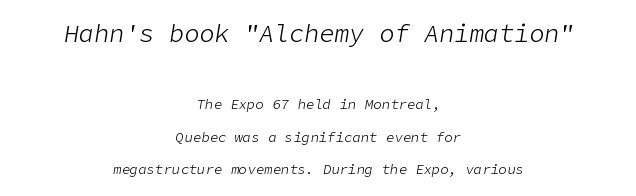
Is there much room between lines? Yes — plenty of vertical air separates them. Summary of weight: not heavy and not bold. The rendering applies a slant to the glyphs. Top chunk: large. Bottom chunk: small. Anything drawn beneath the words? Only blank space. Spacing between characters is what you'd get straight out of the box.
